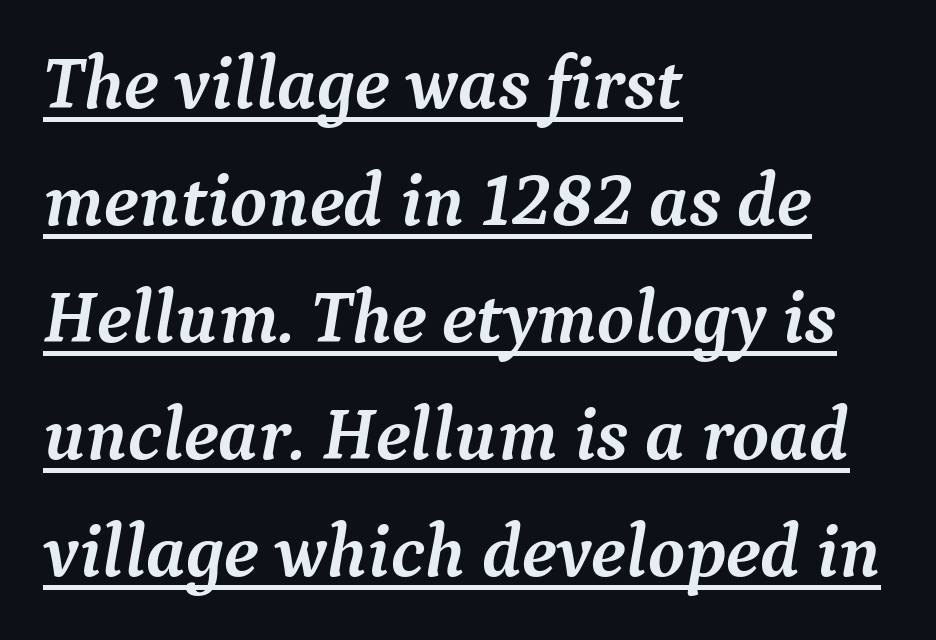
{"serif": "yes", "italic": "yes", "lean": "right", "slant_degrees": 9, "bold": "yes", "weight": "semibold", "width": "normal", "stroke_contrast": "medium", "x_height": "medium", "monospaced": "no", "underline": "yes", "align": "left", "line_spacing": "normal", "line_spacing_ratio": 1.56, "letter_spacing": "normal", "letter_spacing_em": 0.0, "glyph_px": 75}
